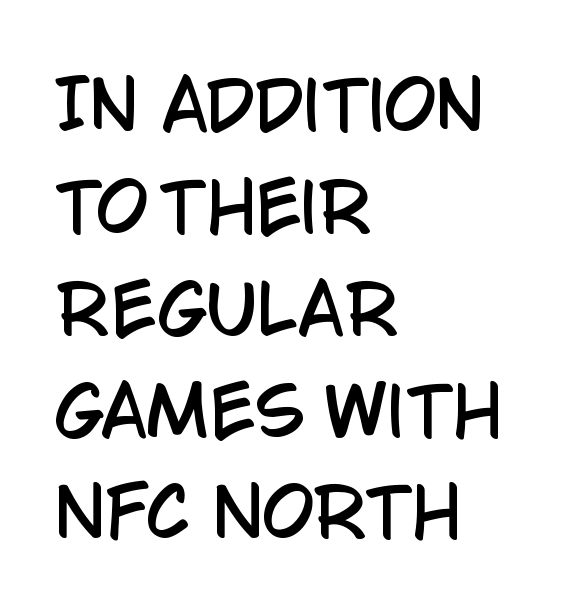
Note the varied advance widths — an 'i' is clearly narrower than an 'm'. Leading matches the norm, producing a regular column. Every character sits straight up, as roman type does. You can tell from the bare stems that sans-serif type was used. The foot of each line stays bare and open. Between one letter and the next there's only the usual sliver of space.
